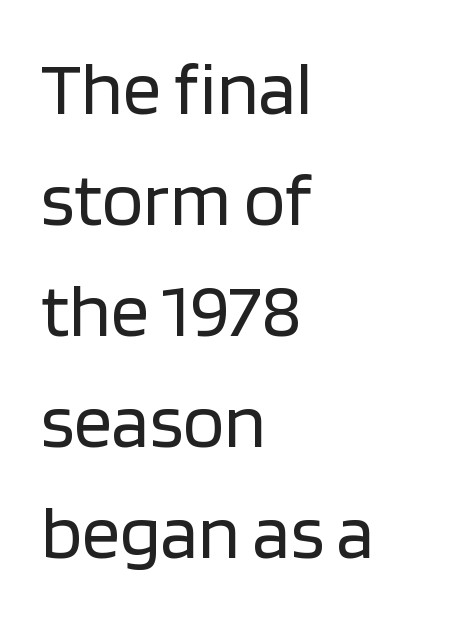
{"serif": "no", "italic": "no", "bold": "no", "weight": "regular", "width": "normal", "stroke_contrast": "low", "x_height": "large", "monospaced": "no", "underline": "no", "align": "left", "line_spacing": "normal", "line_spacing_ratio": 1.46, "letter_spacing": "normal", "letter_spacing_em": 0.0, "glyph_px": 76}
